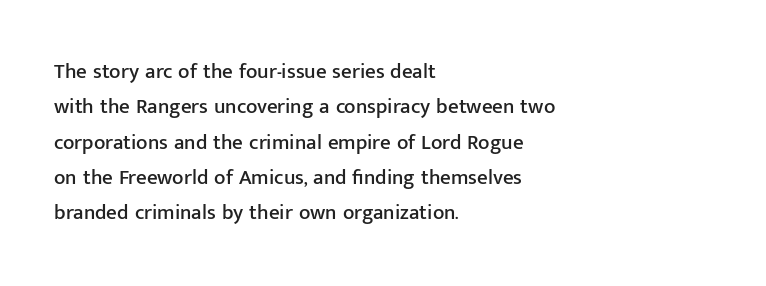
Q: Is the text italic (slanted)? A: No, it is upright.
Q: Is the text underlined? A: No.
Q: How is the paragraph aligned? A: Left-aligned.
Q: Is the spacing between letters normal or unusually wide? A: Normal.
Q: Is the spacing between lines tight, normal or loose? A: Normal.
